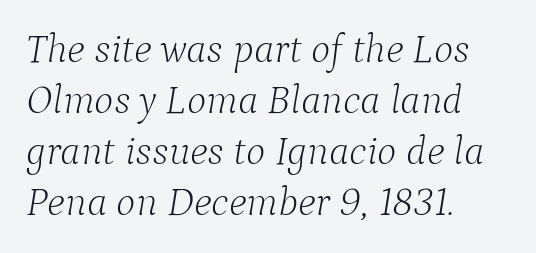
Q: Is the text bold? A: No.
Q: Is the text italic (slanted)? A: Yes, it leans right by about 9 degrees.
Q: Is the typeface a serif or a sans-serif typeface? A: Serif.
Q: Is the text underlined? A: No.
Q: How is the paragraph aligned? A: Left-aligned.
Q: Is the spacing between letters normal or unusually wide? A: Normal.
Q: Width (condensed, normal, or wide)? A: Normal.
Q: Stroke contrast? A: Low.
Q: x-height? A: Medium.
Q: Monospaced? A: No.
